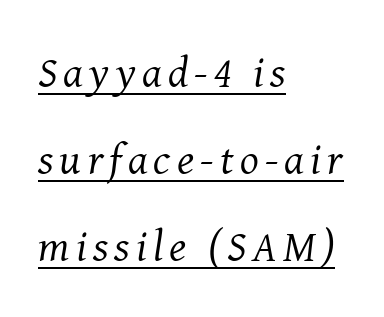
{"serif": "yes", "italic": "yes", "lean": "right", "slant_degrees": 8, "bold": "no", "weight": "regular", "width": "normal", "stroke_contrast": "medium", "x_height": "medium", "monospaced": "no", "underline": "yes", "align": "left", "line_spacing": "loose", "line_spacing_ratio": 1.98, "glyph_px": 44}
